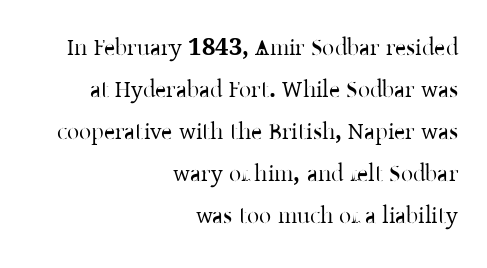
Posture: straight, roman, zero tilt. No word sits above an underline. This rendering uses right alignment, leaving the left contour irregular. There is no visible air inserted between adjacent glyphs.
